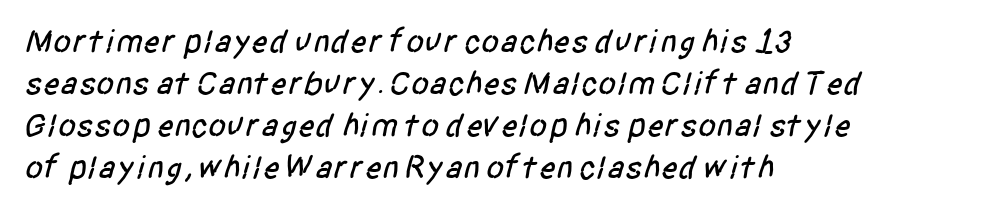
Tracking value appears to be zero — textbook default spacing. The rendering shows plain stroke endings on the letterforms — a sans-serif design. Line spacing here is normal. The space directly below the letters is spotless.
